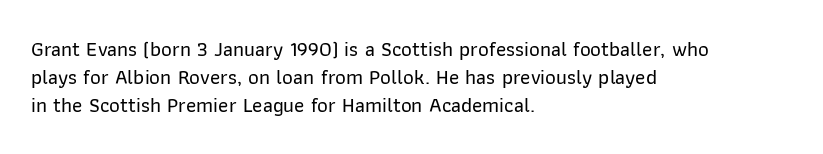
The image shows 21 px text type, upright; set left-aligned, normal line spacing (1.34x), normal letter spacing, not underlined.
